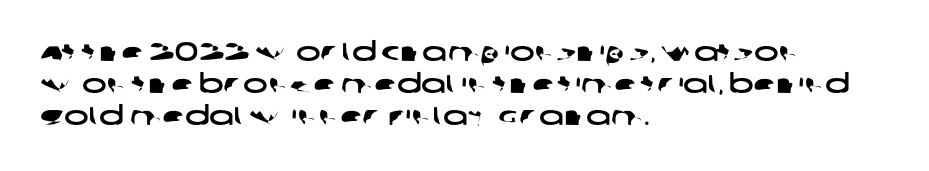
{"underline": "no", "align": "left", "line_spacing_ratio": 1.23, "letter_spacing": "normal", "letter_spacing_em": 0.0, "glyph_px": 26}
